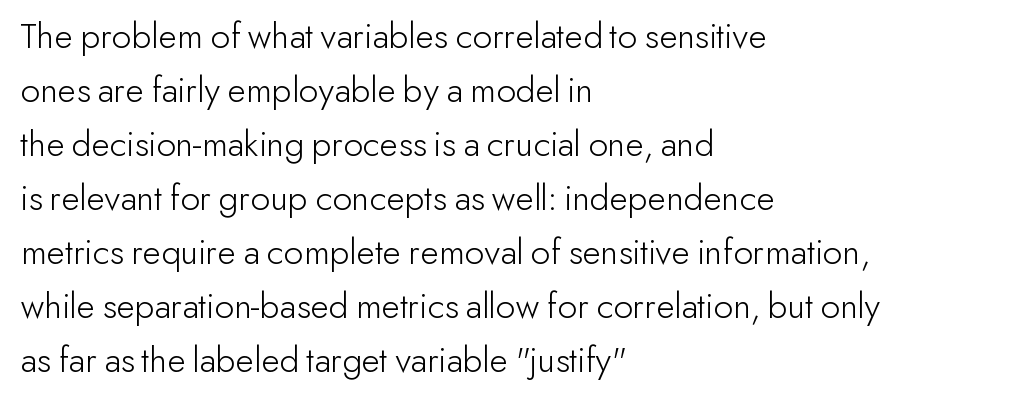
The image shows 38 px light sans-serif type, upright; set left-aligned, normal line spacing (1.42x), normal letter spacing, not underlined; low stroke contrast and a small x-height.
